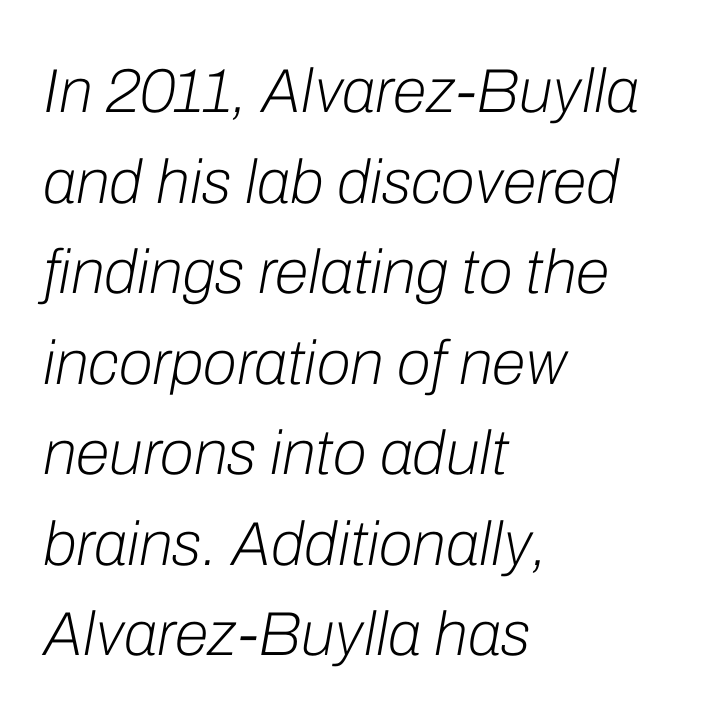
Q: Is the text bold? A: No.
Q: Is the text italic (slanted)? A: Yes, it leans right by about 10 degrees.
Q: Is the text underlined? A: No.
Q: How is the paragraph aligned? A: Left-aligned.
Q: Is the spacing between letters normal or unusually wide? A: Normal.
Q: Is the spacing between lines tight, normal or loose? A: Normal.
Q: Width (condensed, normal, or wide)? A: Normal.
Q: Stroke contrast? A: Low.
Q: x-height? A: Medium.
Q: Monospaced? A: No.
